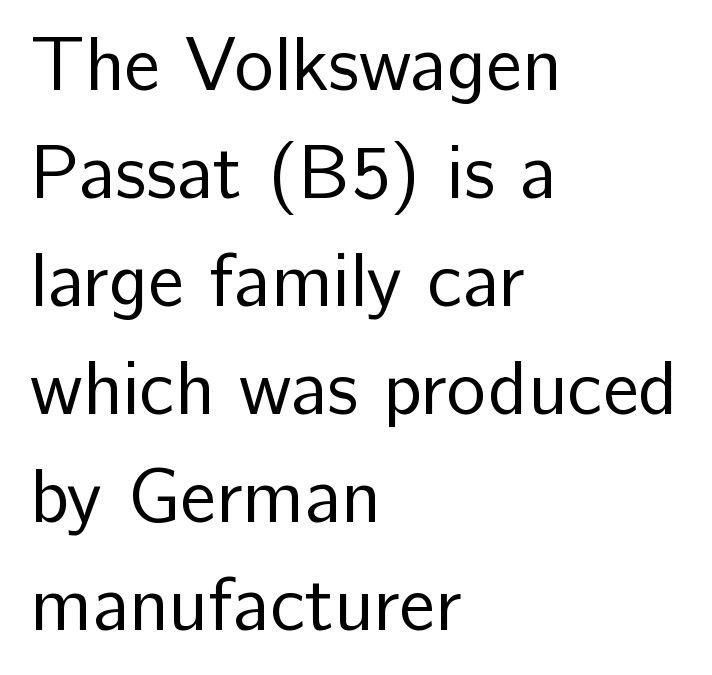
{"serif": "no", "italic": "no", "bold": "no", "weight": "regular", "width": "normal", "stroke_contrast": "low", "x_height": "medium", "monospaced": "no", "underline": "no", "align": "left", "line_spacing": "normal", "line_spacing_ratio": 1.44, "letter_spacing": "normal", "letter_spacing_em": 0.0, "glyph_px": 75}
